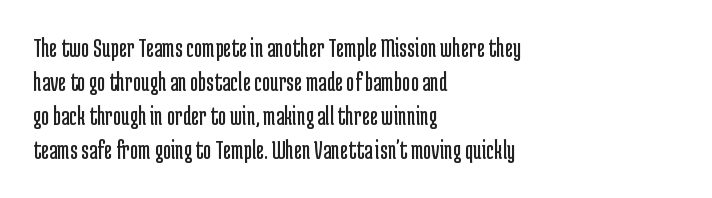
Q: Is the text bold? A: No.
Q: Is the text italic (slanted)? A: No, it is upright.
Q: Is the typeface a serif or a sans-serif typeface? A: Sans-serif.
Q: Is the text underlined? A: No.
Q: How is the paragraph aligned? A: Left-aligned.
Q: Is the spacing between letters normal or unusually wide? A: Normal.
Q: Width (condensed, normal, or wide)? A: Condensed.
Q: Stroke contrast? A: Low.
Q: x-height? A: Medium.
Q: Monospaced? A: No.
